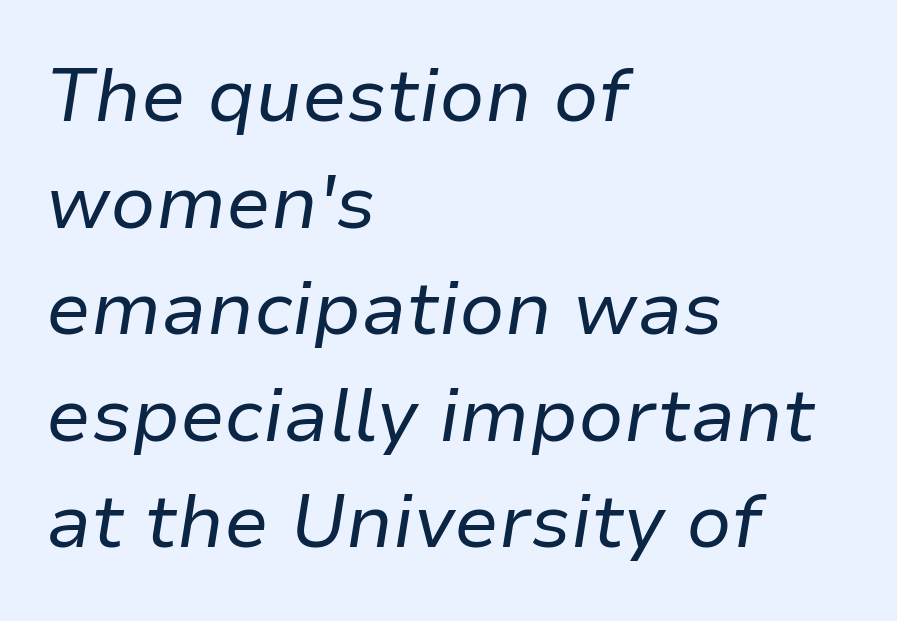
The image shows 74 px regular-weight type, italic (leaning right); set left-aligned, normal line spacing (1.44x), normal letter spacing, not underlined; low stroke contrast and a medium x-height.
